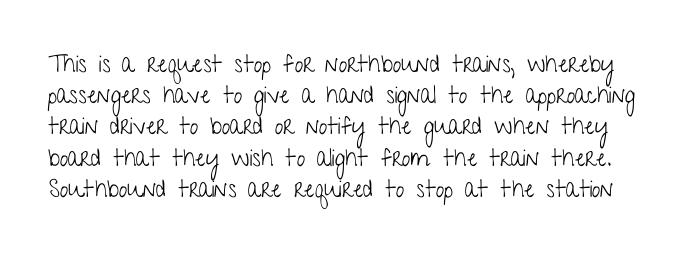
The passage shown is not underscored anywhere. Vertical stems look standard width or narrower in stroke. This sample uses plain, unmodified letter spacing. This is roman type, the default non-slanted kind. Students, observe: this is what conventionally led text looks like.
